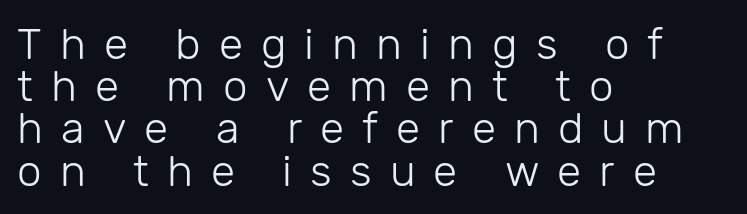
Q: Is the text bold? A: No.
Q: Is the text italic (slanted)? A: No, it is upright.
Q: Is the typeface a serif or a sans-serif typeface? A: Sans-serif.
Q: Is the text underlined? A: No.
Q: How is the paragraph aligned? A: Left-aligned.
Q: Is the spacing between letters normal or unusually wide? A: Unusually wide.
Q: Is the spacing between lines tight, normal or loose? A: Tight.
Q: Width (condensed, normal, or wide)? A: Normal.
Q: Stroke contrast? A: Low.
Q: x-height? A: Medium.
Q: Monospaced? A: No.
